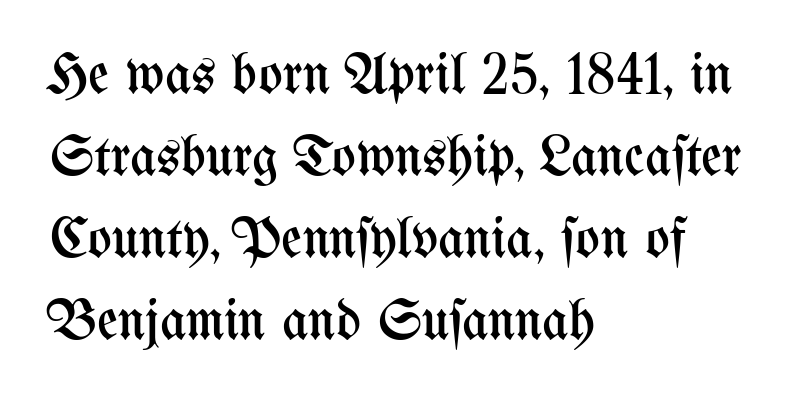
Q: Is the text bold? A: No.
Q: Is the text italic (slanted)? A: No, it is upright.
Q: Is the text underlined? A: No.
Q: How is the paragraph aligned? A: Left-aligned.
Q: Is the spacing between letters normal or unusually wide? A: Normal.
Q: Is the spacing between lines tight, normal or loose? A: Normal.
Q: Width (condensed, normal, or wide)? A: Condensed.
Q: Stroke contrast? A: Medium.
Q: x-height? A: Medium.
Q: Monospaced? A: No.
